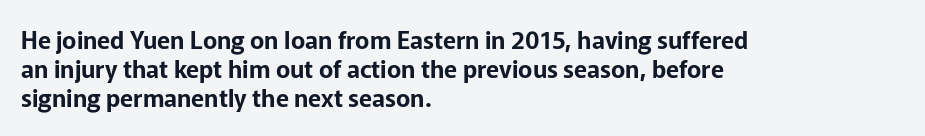
The image shows 24 px text type, upright; set left-aligned, line spacing 1.21x, normal letter spacing, not underlined.
